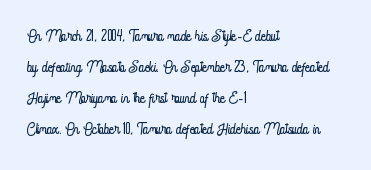
Q: Is the text bold? A: No.
Q: Is the text underlined? A: No.
Q: How is the paragraph aligned? A: Left-aligned.
Q: Is the spacing between letters normal or unusually wide? A: Normal.
Q: Is the spacing between lines tight, normal or loose? A: Normal.
